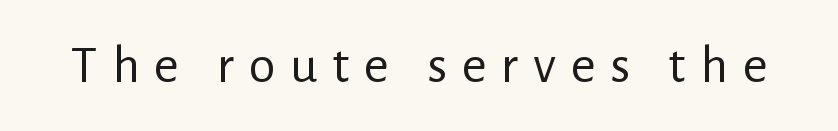
The image shows 54 px regular-weight sans-serif type, upright; set unusually wide letter spacing (+0.27 em), not underlined; low stroke contrast and a medium x-height.
